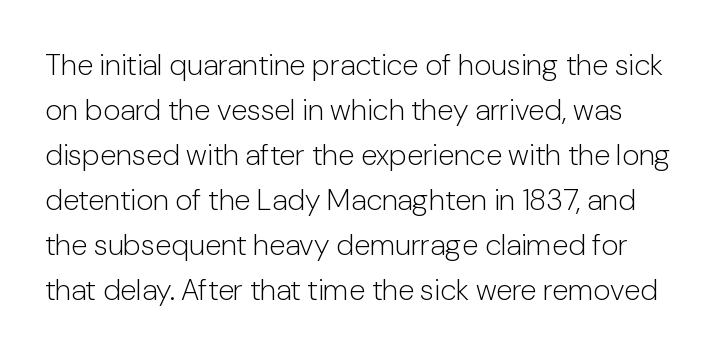
The font family rendered here belongs to the sans-serif group. Think standard paragraph weight, or any step lighter than that. Posture: upright roman. This sample keeps an unexceptional amount of space between lines.
